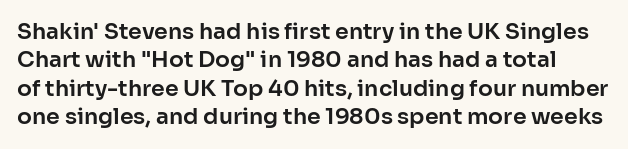
If you measured baseline to baseline, you'd find a middling distance. Glyph-to-glyph distance matches everyday printed text. Any mark beneath the type? The region is blank. Tall strokes in this sample are plumb rather than angled.
